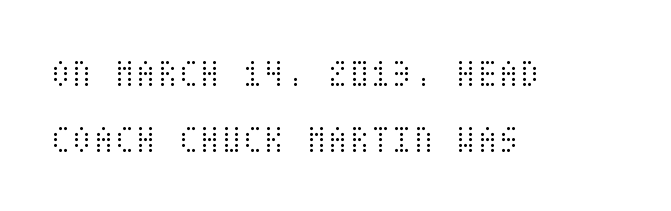
{"italic": "no", "bold": "no", "weight": "light", "width": "condensed", "stroke_contrast": "medium", "x_height": "large", "underline": "no", "align": "left", "line_spacing": "normal", "line_spacing_ratio": 1.68, "letter_spacing": "normal", "letter_spacing_em": 0.0, "glyph_px": 39}
